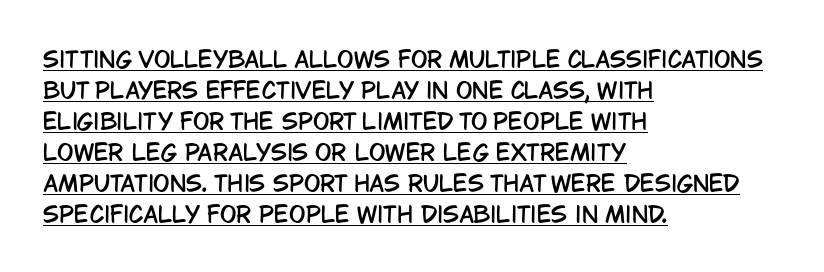
Q: Is the text italic (slanted)? A: No, it is upright.
Q: Is the text underlined? A: Yes.
Q: How is the paragraph aligned? A: Left-aligned.
Q: Is the spacing between letters normal or unusually wide? A: Normal.
Q: Is the spacing between lines tight, normal or loose? A: Normal.
